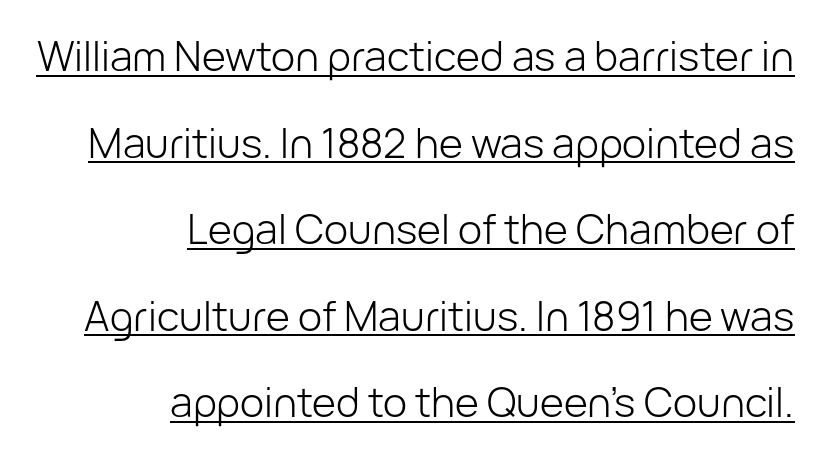
The image shows 41 px light sans-serif type, upright; set right-aligned, loose line spacing (2.11x), normal letter spacing, underlined; low stroke contrast and a medium x-height.
